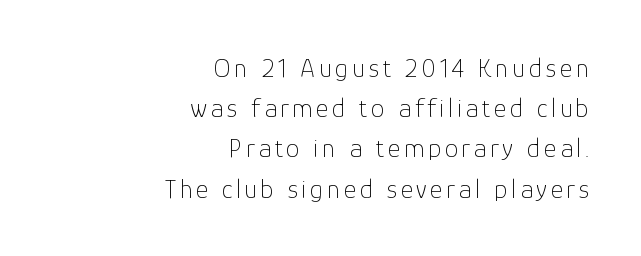
The image shows 27 px text type, upright; set right-aligned, normal line spacing (1.49x), not underlined.
